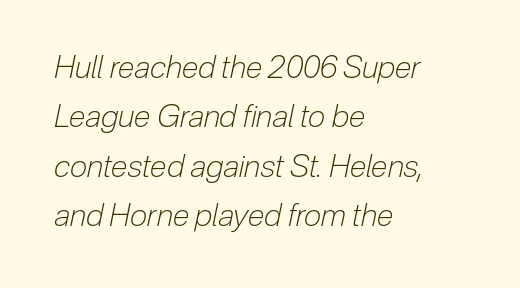
The image shows 31 px light, condensed type, italic (leaning right); set left-aligned, normal line spacing (1.59x), normal letter spacing, not underlined; low stroke contrast and a medium x-height.
